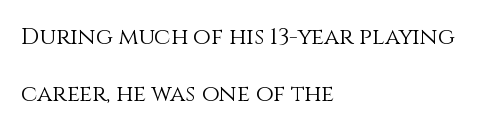
The image shows 23 px text type, upright; set left-aligned, loose line spacing (2.47x), normal letter spacing, not underlined.
